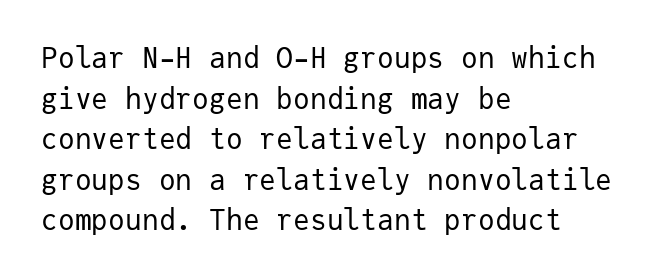
Is this a fixed-width face? Yes — each glyph sits in an identical cell. Baseline-to-baseline distance is the conventional proportion of letter height. Unlike italic type, these characters show no tilt at all. How are the letters spaced? Ordinarily, with no added tracking.
